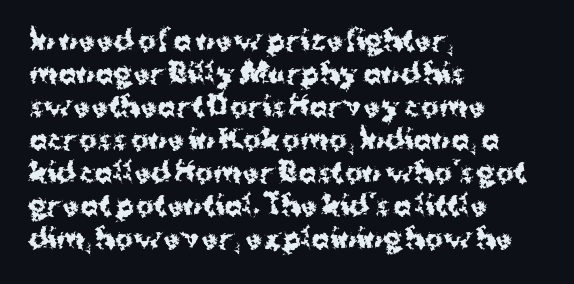
{"italic": "no", "bold": "yes", "underline": "no", "align": "left", "line_spacing_ratio": 1.22, "letter_spacing": "normal", "letter_spacing_em": 0.0, "glyph_px": 27}
